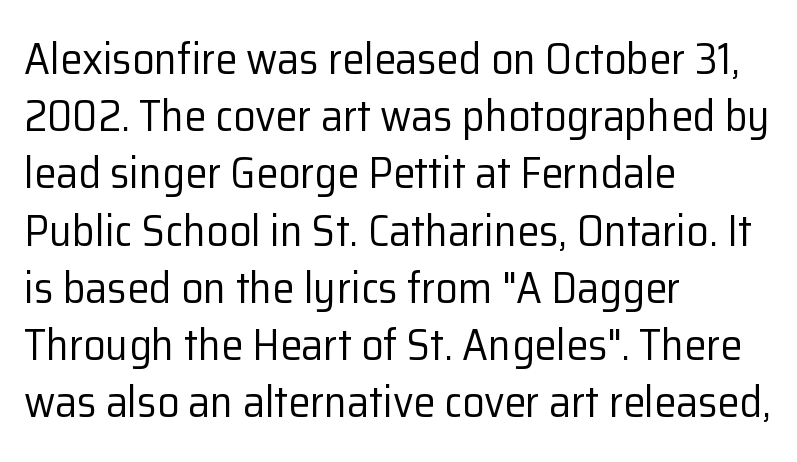
The image shows 44 px regular-weight sans-serif type, upright; set left-aligned, normal line spacing (1.3x), normal letter spacing, not underlined; low stroke contrast and a medium x-height.
